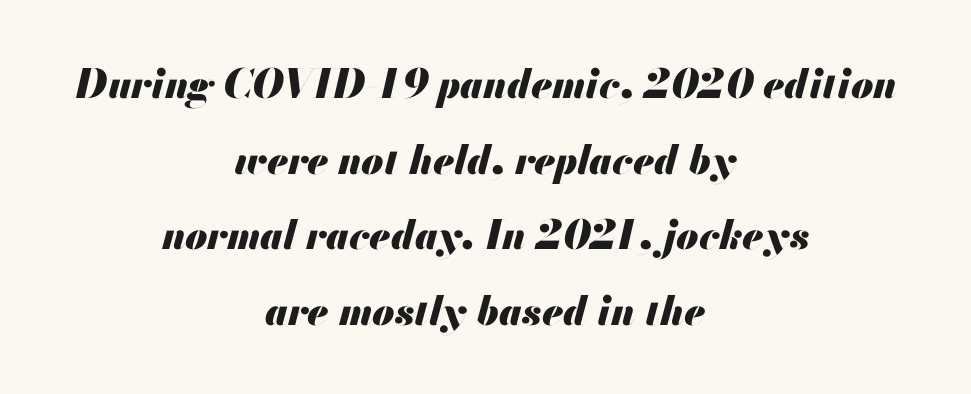
Q: Is the text bold? A: Yes.
Q: Is the text italic (slanted)? A: Yes, it leans right by about 13 degrees.
Q: Is the text underlined? A: No.
Q: How is the paragraph aligned? A: Centered.
Q: Is the spacing between letters normal or unusually wide? A: Normal.
Q: Width (condensed, normal, or wide)? A: Normal.
Q: Stroke contrast? A: Medium.
Q: x-height? A: Small.
Q: Monospaced? A: No.
